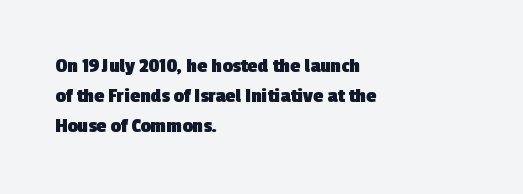
{"bold": "yes", "underline": "no", "align": "left", "line_spacing": "normal", "line_spacing_ratio": 1.51, "letter_spacing": "normal", "letter_spacing_em": 0.0, "glyph_px": 20}
